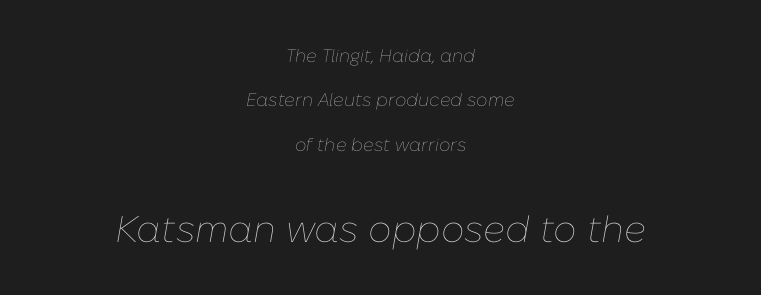
The image shows 37 px thin type, italic (leaning right); set centered, loose line spacing (2.47x), normal letter spacing, not underlined; the second (bottom) block is 2.06x larger; low stroke contrast and a medium x-height.
